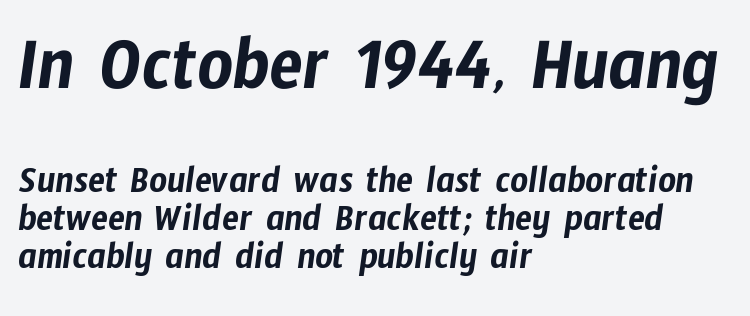
The image shows 78 px condensed sans-serif type; set left-aligned, tight line spacing (0.98x), normal letter spacing, not underlined; the first (top) block is 2.0x larger; low stroke contrast and a medium x-height.
